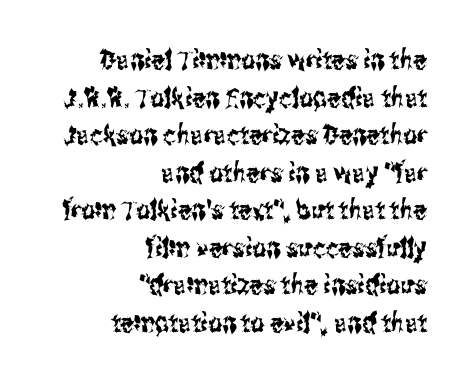
This block has exactly the height ordinary leading produces. The axis of the letterforms is exactly vertical. Beneath every word, the page is bare. The rendering keeps characters at their native spacing.
